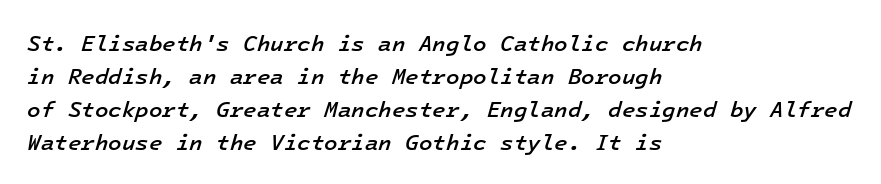
One-word summary of the alignment: left. The line-height multiplier appears to be the usual default. Glance below the letters and you will spot only blank space. Its strokes are somewhat broadened, the hallmark of semibold type. The letters are slanted; this is an italic face.
